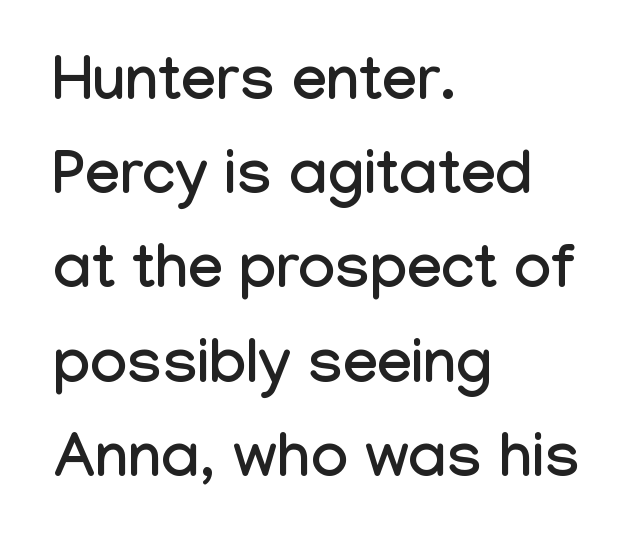
The image shows 62 px condensed sans-serif type, upright; set left-aligned, normal line spacing (1.52x), normal letter spacing, not underlined; low stroke contrast and a medium x-height.
